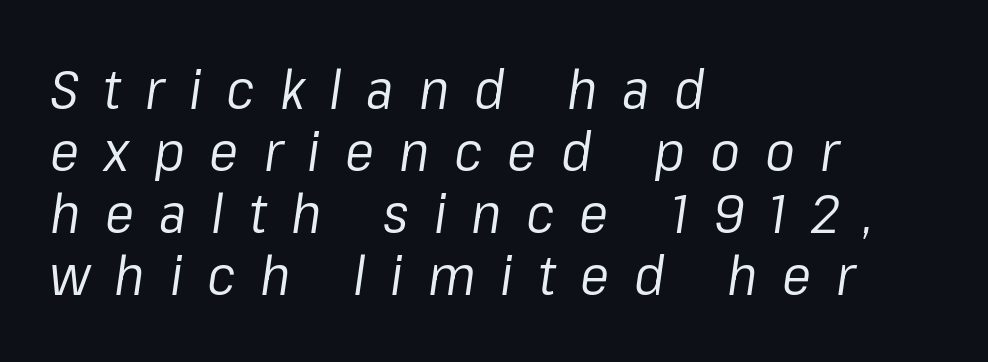
{"italic": "yes", "lean": "right", "slant_degrees": 8, "bold": "no", "weight": "regular", "width": "normal", "stroke_contrast": "low", "x_height": "medium", "monospaced": "no", "underline": "no", "align": "left", "line_spacing": "tight", "line_spacing_ratio": 1.13, "letter_spacing": "wide", "letter_spacing_em": 0.45, "glyph_px": 55}
